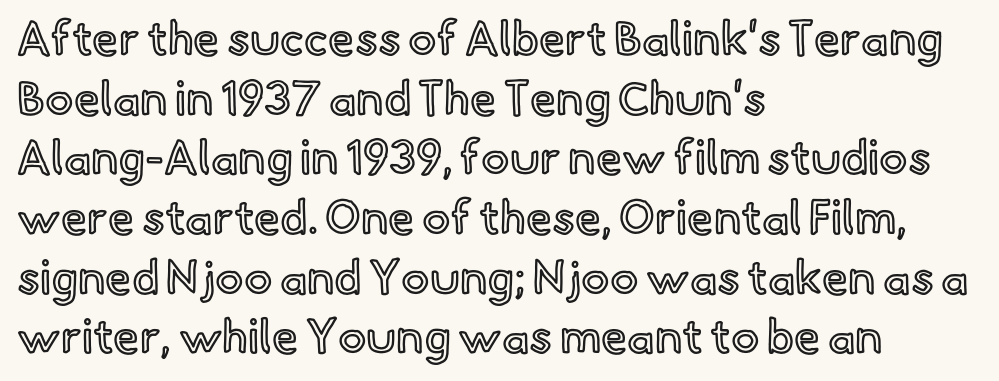
This sample has the flowing, uneven cadence of proportional lettering. A typesetter would call this leading conventional body-copy spacing. Type without underlining. Casual observation: everything's shoved over to the left. The specimen reads as upright at a glance. This rendering leaves character spacing at its baseline value.
